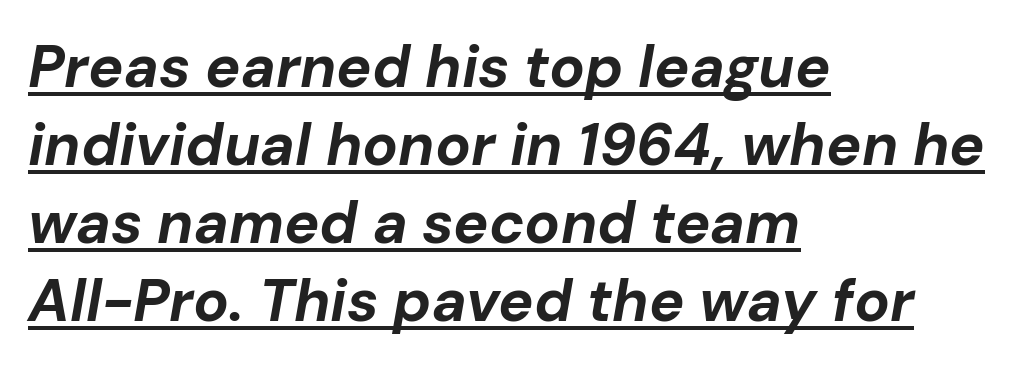
{"italic": "yes", "lean": "right", "slant_degrees": 10, "bold": "yes", "weight": "bold", "width": "normal", "stroke_contrast": "low", "x_height": "medium", "monospaced": "no", "underline": "yes", "align": "left", "line_spacing": "normal", "line_spacing_ratio": 1.32, "letter_spacing": "normal", "letter_spacing_em": 0.0, "glyph_px": 59}
